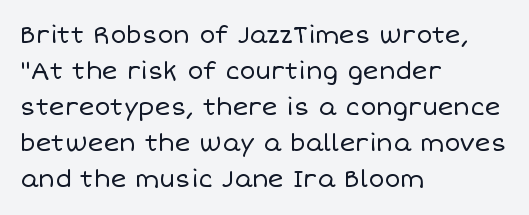
{"italic": "no", "bold": "no", "underline": "no", "align": "left", "line_spacing": "normal", "line_spacing_ratio": 1.5, "letter_spacing": "normal", "letter_spacing_em": 0.0, "glyph_px": 24}
